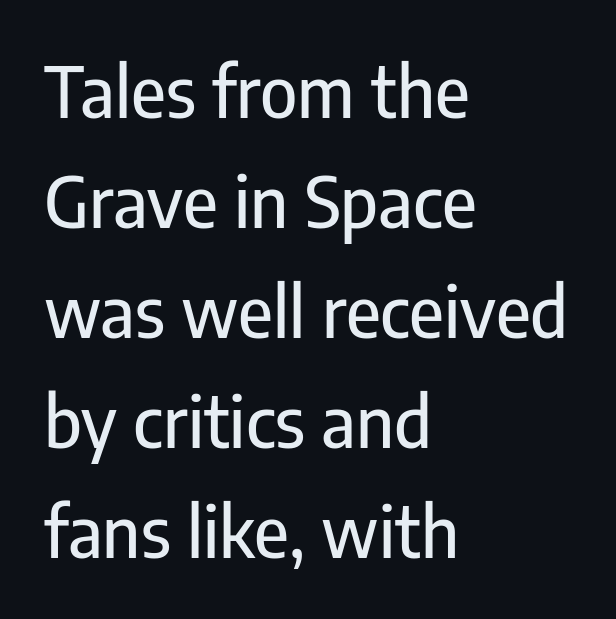
Type without underlining. The setting favours the left margin, as ordinary paragraphs usually do. What stands out about the letter spacing? Nothing — it is the standard amount. Each letter keeps its own natural width here, so spacing adapts to shape. Evenly set lines give the paragraph a standard silhouette. Designer's note — italics off, roman on.
